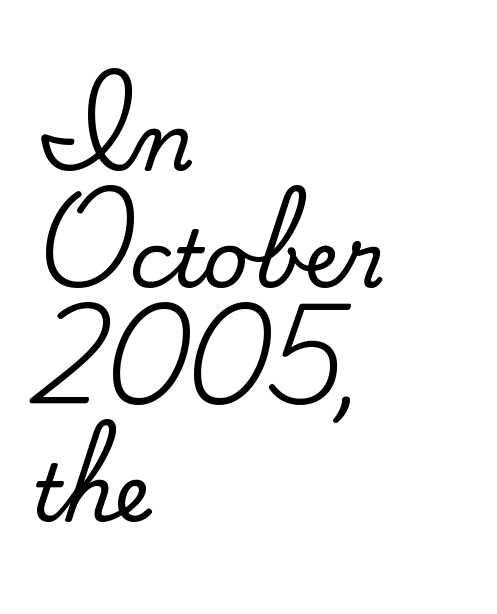
Q: Is the text italic (slanted)? A: Yes.
Q: Is the typeface a serif or a sans-serif typeface? A: Serif.
Q: Is the text underlined? A: No.
Q: How is the paragraph aligned? A: Left-aligned.
Q: Is the spacing between letters normal or unusually wide? A: Normal.
Q: Is the spacing between lines tight, normal or loose? A: Normal.
Q: Width (condensed, normal, or wide)? A: Normal.
Q: Stroke contrast? A: Medium.
Q: x-height? A: Small.
Q: Monospaced? A: No.
